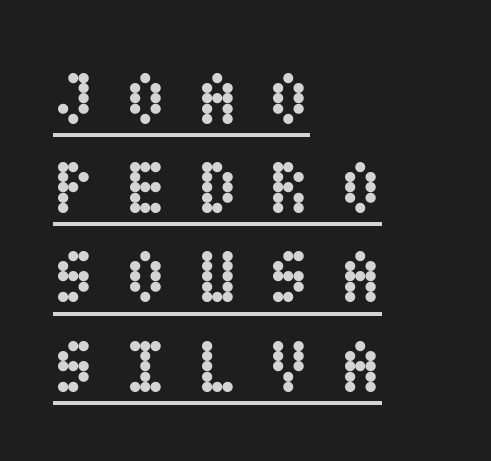
Q: Is the text bold? A: Yes.
Q: Is the text italic (slanted)? A: No, it is upright.
Q: Is the text underlined? A: Yes.
Q: How is the paragraph aligned? A: Left-aligned.
Q: Is the spacing between letters normal or unusually wide? A: Unusually wide.
Q: Width (condensed, normal, or wide)? A: Condensed.
Q: Stroke contrast? A: Low.
Q: x-height? A: Large.
